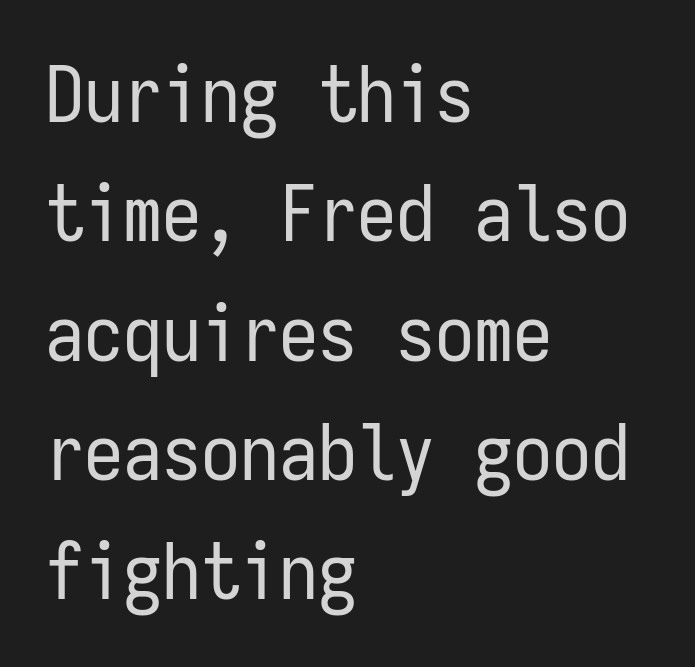
Q: Is the text bold? A: No.
Q: Is the text italic (slanted)? A: No, it is upright.
Q: Is the typeface a serif or a sans-serif typeface? A: Sans-serif.
Q: Is the text underlined? A: No.
Q: How is the paragraph aligned? A: Left-aligned.
Q: Is the spacing between letters normal or unusually wide? A: Normal.
Q: Is the spacing between lines tight, normal or loose? A: Normal.
Q: Width (condensed, normal, or wide)? A: Condensed.
Q: Stroke contrast? A: Low.
Q: x-height? A: Medium.
Q: Monospaced? A: Yes.
